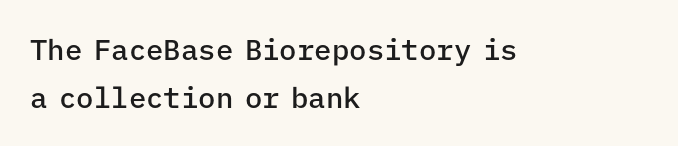
{"serif": "no", "italic": "no", "bold": "semi", "weight": "semibold", "width": "normal", "stroke_contrast": "low", "x_height": "medium", "monospaced": "yes", "underline": "no", "align": "left", "line_spacing": "normal", "line_spacing_ratio": 1.64, "letter_spacing": "normal", "letter_spacing_em": 0.0, "glyph_px": 29}
